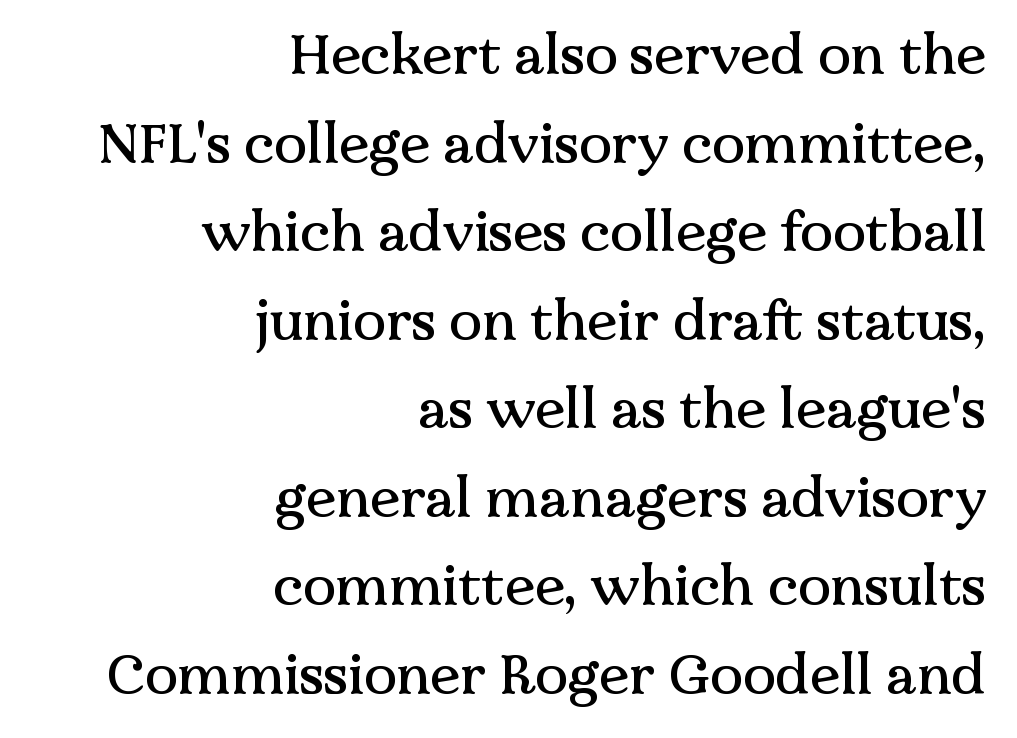
{"serif": "yes", "italic": "no", "width": "normal", "stroke_contrast": "medium", "x_height": "medium", "monospaced": "no", "underline": "no", "align": "right", "line_spacing": "normal", "line_spacing_ratio": 1.61, "letter_spacing": "normal", "letter_spacing_em": 0.0, "glyph_px": 55}
